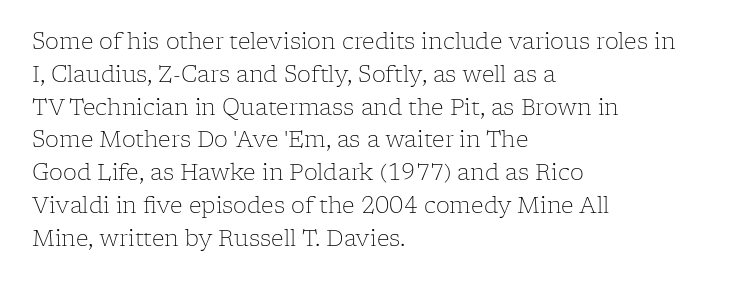
Descender tails drop into unmarked territory. Vertically, the passage feels balanced, rows spaced as you'd expect. The typesetter chose a ragged-right arrangement here. The typography opts for an upright posture over an oblique one. The rendering keeps characters at their native spacing. Stroke mass is kept to a normal reading level or below.
